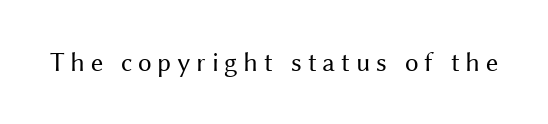
Q: Is the text bold? A: No.
Q: Is the text italic (slanted)? A: No, it is upright.
Q: Is the text underlined? A: No.
Q: Is the spacing between letters normal or unusually wide? A: Unusually wide.
